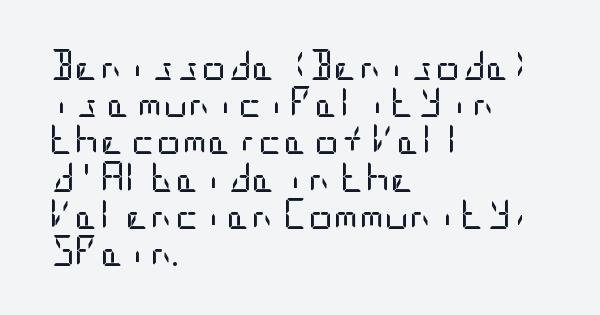
{"serif": "no", "italic": "no", "bold": "no", "weight": "regular", "width": "condensed", "stroke_contrast": "low", "x_height": "large", "underline": "no", "align": "left", "line_spacing_ratio": 1.2, "letter_spacing": "normal", "letter_spacing_em": 0.0, "glyph_px": 31}
